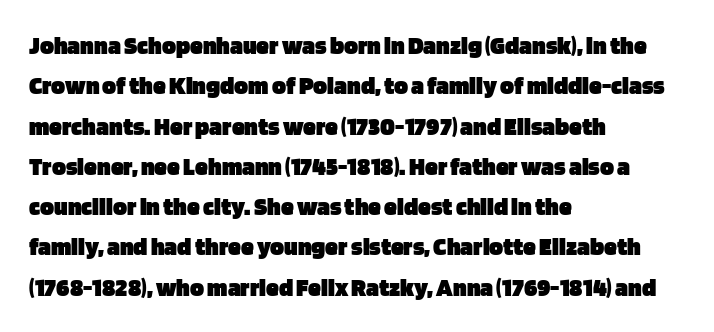
A classic flush-left, rag-right setting is used for this passage. Rows of type keep a routine distance in the vertical direction. Descenders are the only things crossing below the line. The strokes are fattened all the way to bold. Tracking value appears to be zero — textbook default spacing.
